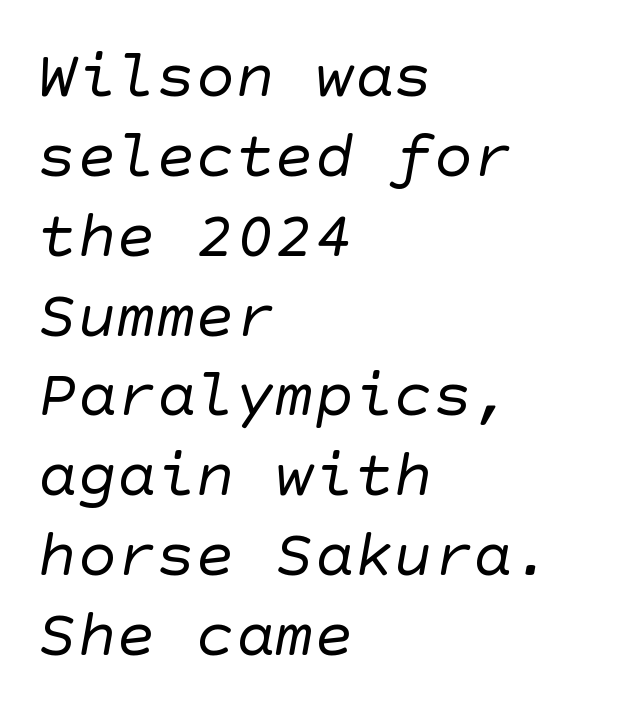
The image shows 66 px regular-weight sans-serif type; set left-aligned, line spacing 1.21x, normal letter spacing, not underlined; low stroke contrast and a large x-height.
